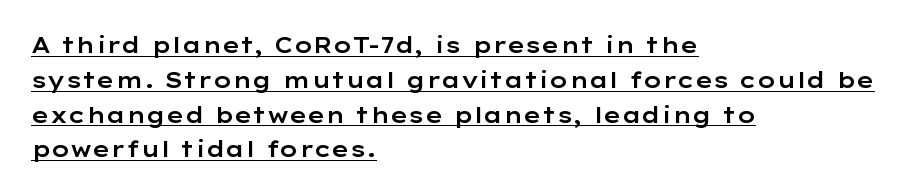
The rows are spaced the way most documents space them. Letter spacing: default. One-word summary of the alignment: left. The axis of the letterforms is exactly vertical. The specimen includes a rule beneath the text block's lines.
